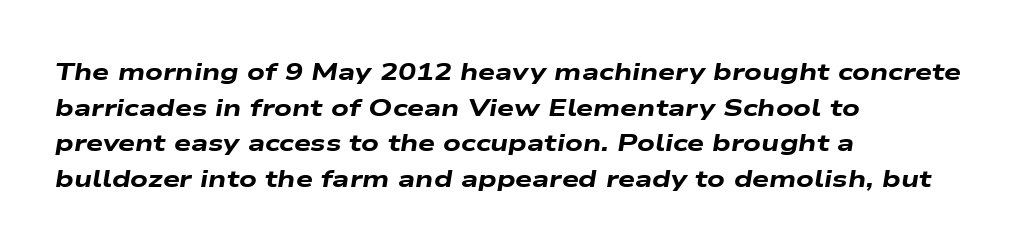
Q: Is the text bold? A: Yes.
Q: Is the text italic (slanted)? A: Yes, it leans right by about 9 degrees.
Q: Is the text underlined? A: No.
Q: How is the paragraph aligned? A: Left-aligned.
Q: Is the spacing between letters normal or unusually wide? A: Normal.
Q: Is the spacing between lines tight, normal or loose? A: Normal.
